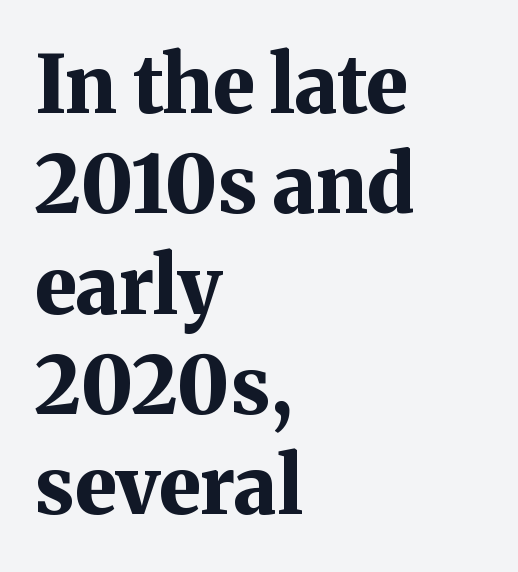
The image shows 79 px bold serif type, upright; set left-aligned, normal line spacing (1.27x), normal letter spacing, not underlined; medium stroke contrast and a medium x-height.
